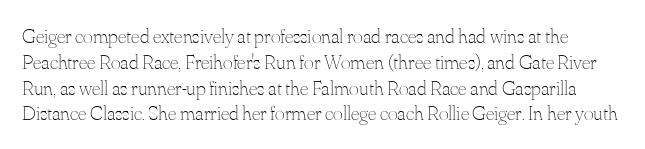
Q: Is the text bold? A: No.
Q: Is the text italic (slanted)? A: No, it is upright.
Q: Is the text underlined? A: No.
Q: Is the spacing between letters normal or unusually wide? A: Normal.
